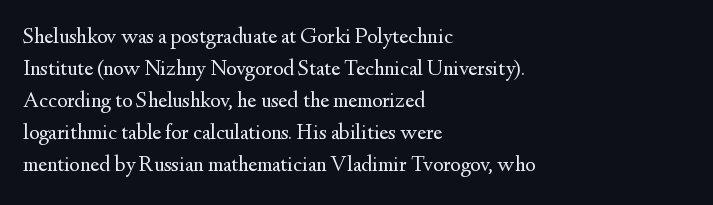
The image shows 22 px text type, upright; set left-aligned, normal line spacing (1.45x), normal letter spacing, not underlined.
